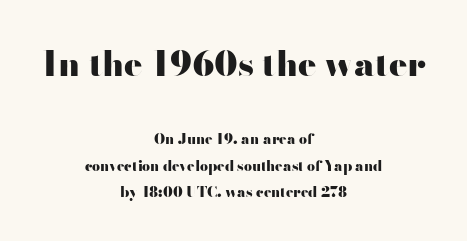
The image shows 34 px heavy, wide sans-serif type, upright; set centered, line spacing 1.89x, normal letter spacing, not underlined; the first (top) block is 2.43x larger; high stroke contrast and a small x-height.
